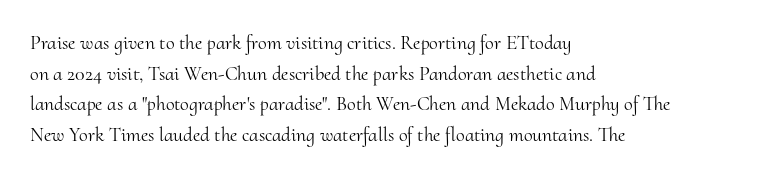
The image shows 20 px text type, upright; set left-aligned, normal line spacing (1.53x), normal letter spacing, not underlined.
